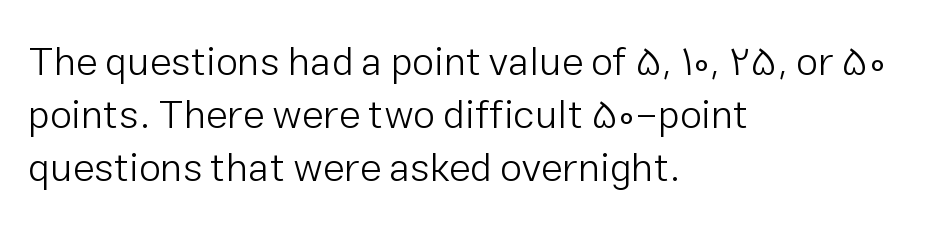
Nothing sits at the stroke ends, so this counts as sans-serif. Nothing unusual about the tracking: characters are spaced as the font intends. The gap between lines stays unmarked. The leading is moderate, giving the passage an even texture.
